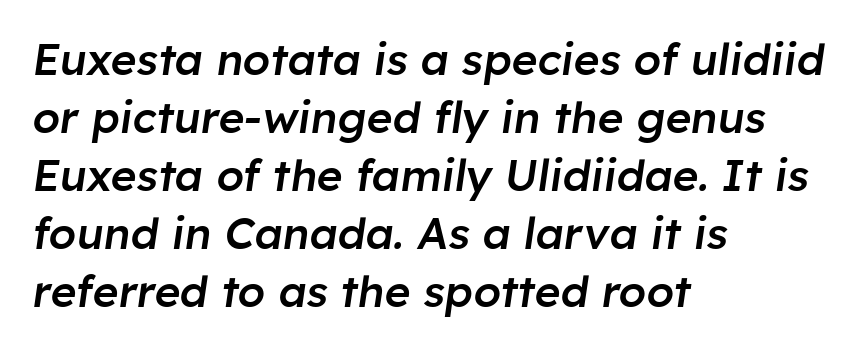
The leading is moderate, giving the passage an even texture. The text carries the slant typical of an italic or oblique font. Each line starts at the same left margin while the right side varies. This is the in-between weight designers call semibold or demi.
